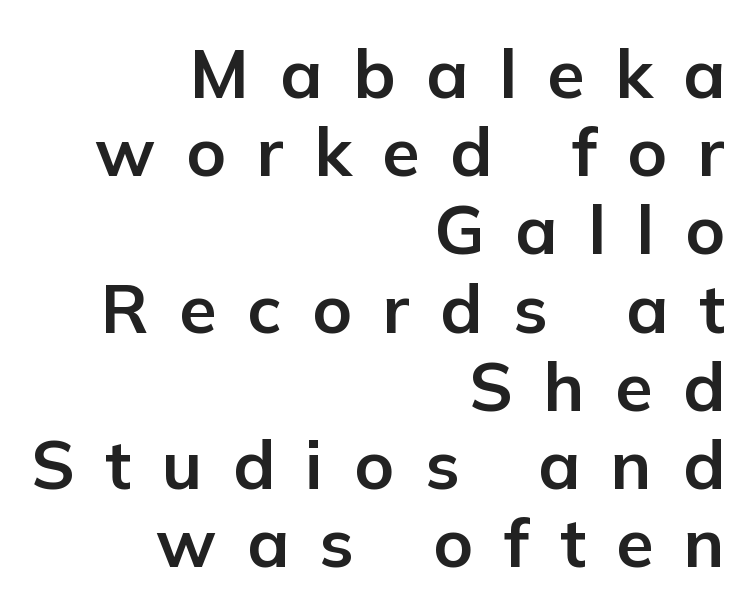
The typography opts for an upright posture over an oblique one. Weight check: bold — yes, fully. Rule under the text: the space is simply empty. Substantial extra tracking has been applied to these lines. In terms of letterform style, serifs are entirely absent. The rag falls on the left side of this text block.
